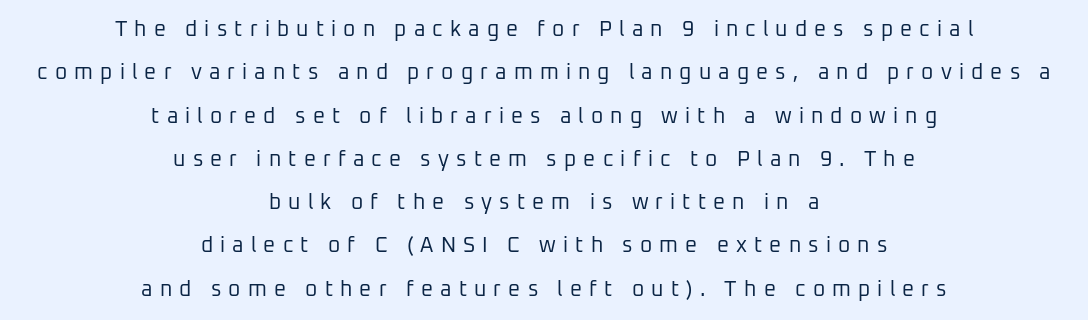
{"italic": "no", "bold": "no", "underline": "no", "align": "center", "line_spacing": "loose", "line_spacing_ratio": 2.06, "letter_spacing": "wide", "letter_spacing_em": 0.34, "glyph_px": 21}
